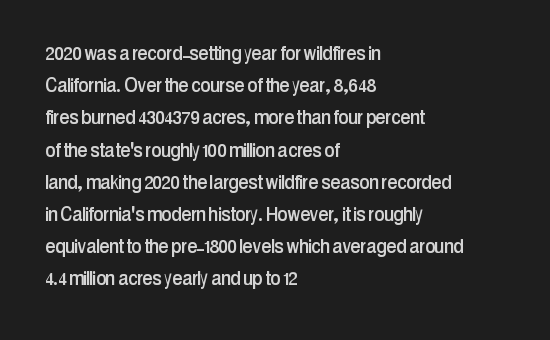
Q: Is the text italic (slanted)? A: No, it is upright.
Q: Is the text underlined? A: No.
Q: How is the paragraph aligned? A: Left-aligned.
Q: Is the spacing between letters normal or unusually wide? A: Normal.
Q: Is the spacing between lines tight, normal or loose? A: Normal.
